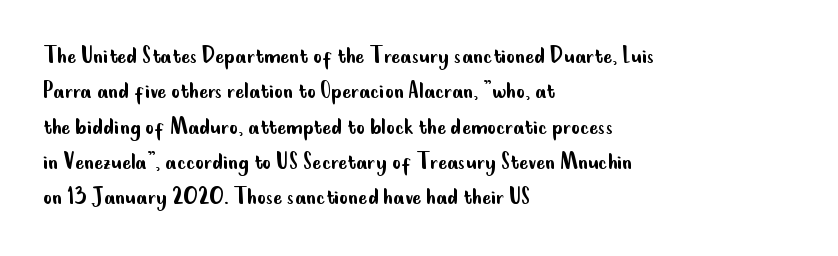
Q: Is the text bold? A: No.
Q: Is the text italic (slanted)? A: No, it is upright.
Q: Is the text underlined? A: No.
Q: How is the paragraph aligned? A: Left-aligned.
Q: Is the spacing between letters normal or unusually wide? A: Normal.
Q: Is the spacing between lines tight, normal or loose? A: Normal.
